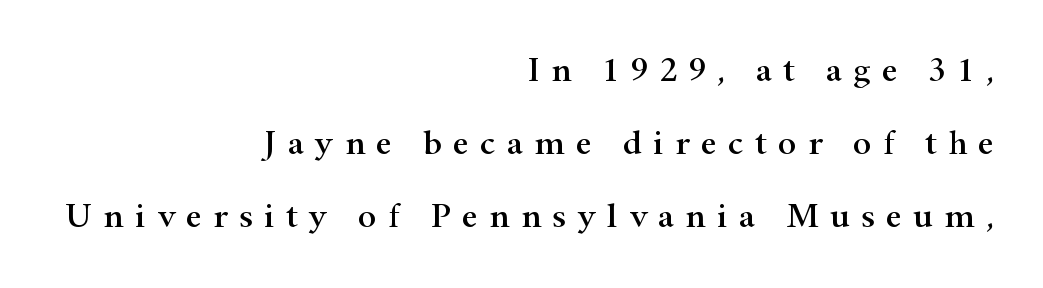
{"serif": "yes", "italic": "no", "width": "wide", "stroke_contrast": "high", "x_height": "small", "monospaced": "no", "underline": "no", "align": "right", "line_spacing": "loose", "line_spacing_ratio": 2.09, "letter_spacing": "wide", "letter_spacing_em": 0.32, "glyph_px": 35}
